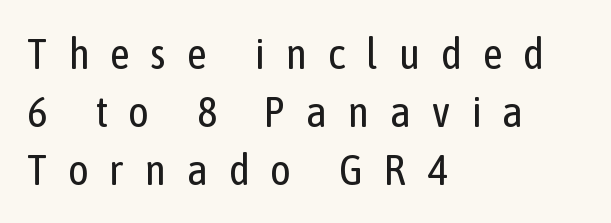
Does extra space separate the letters? Yes, quite a lot of it. The words here are not underlined. The letters carry no serifs — their stems end cleanly without finishing strokes. The face used here is proportionally spaced, like ordinary book or web type. Weight class: somewhere from thin through regular.
